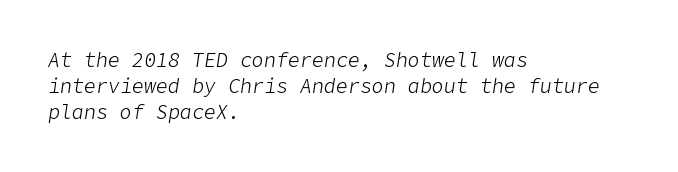
The line texture is even and compact thanks to regular tracking. The typography opts for an oblique posture over an upright one. Weight: regular or lighter. The line-height multiplier appears to be the usual default. The rendering anchors every line to the left-hand side.
